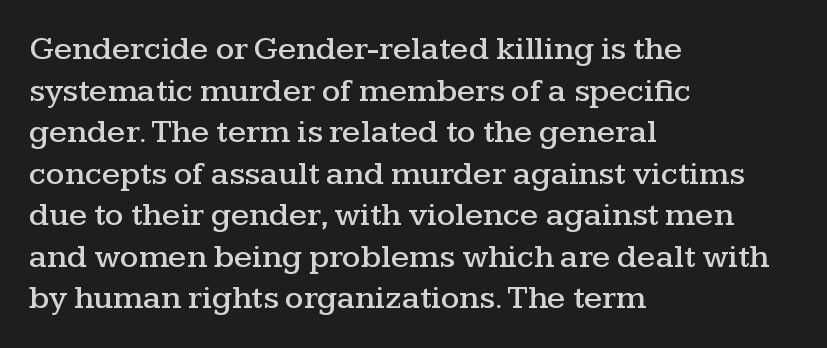
Q: Is the text italic (slanted)? A: No, it is upright.
Q: Is the typeface a serif or a sans-serif typeface? A: Serif.
Q: Is the text underlined? A: No.
Q: How is the paragraph aligned? A: Left-aligned.
Q: Is the spacing between letters normal or unusually wide? A: Normal.
Q: Is the spacing between lines tight, normal or loose? A: Normal.
Q: Width (condensed, normal, or wide)? A: Wide.
Q: Stroke contrast? A: Medium.
Q: x-height? A: Medium.
Q: Monospaced? A: No.
